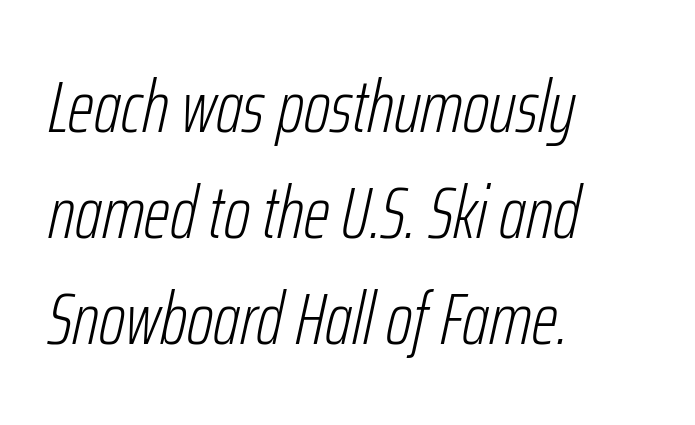
The image shows 74 px light, condensed type, italic (leaning right); set left-aligned, normal line spacing (1.43x), normal letter spacing, not underlined; low stroke contrast and a medium x-height.
